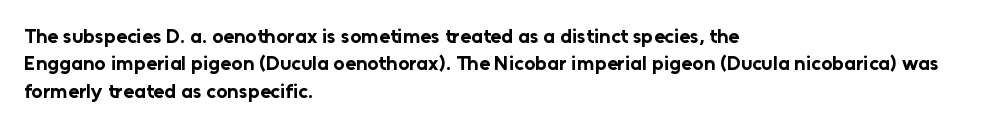
The image shows 20 px bold type, upright; set left-aligned, normal line spacing (1.37x), normal letter spacing, not underlined.
